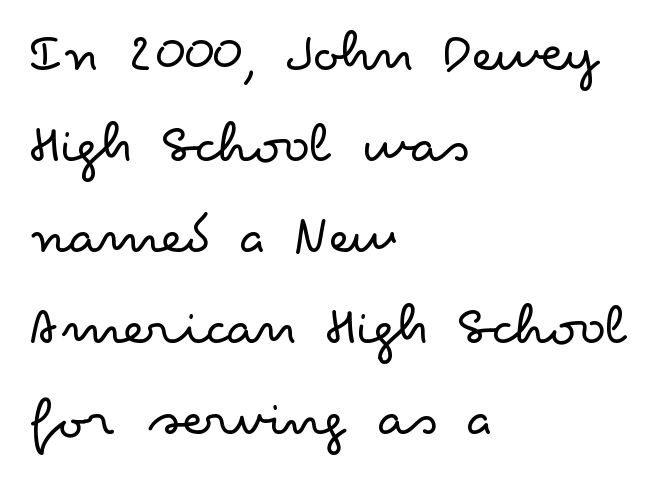
The weight tops out at a normal text grade. Horizontal bands of white between lines are of average thickness. Students, note that the glyphs here touch the page at normal intervals. Proportional: the letters do not fall into vertical columns. Do the letters lean? They stand straight.
